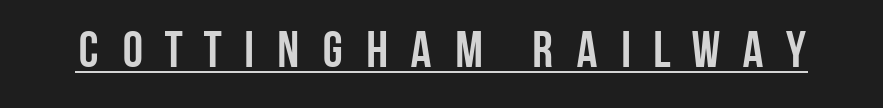
{"serif": "no", "italic": "no", "bold": "yes", "weight": "semibold", "width": "condensed", "stroke_contrast": "low", "x_height": "large", "monospaced": "no", "underline": "yes", "letter_spacing": "wide", "letter_spacing_em": 0.37, "glyph_px": 51}
